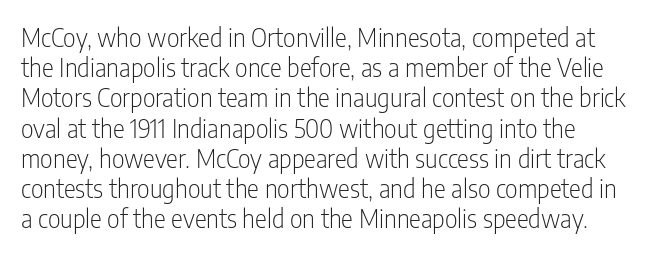
The image shows 25 px text type, upright; set line spacing 1.21x, normal letter spacing, not underlined.
